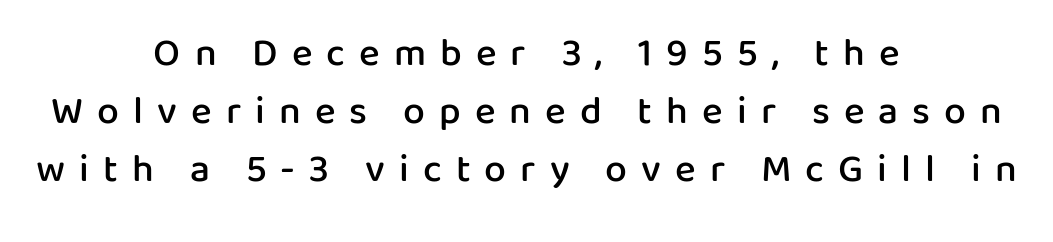
The image shows 39 px semibold sans-serif type, upright; set centered, normal line spacing (1.49x), unusually wide letter spacing (+0.36 em), not underlined; low stroke contrast and a medium x-height.
